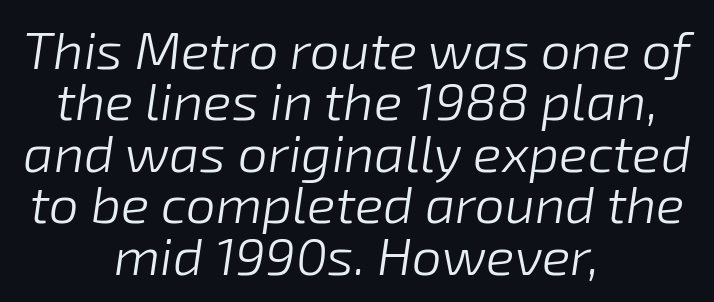
The passage shown leans; its letterforms are oblique. Only glyphs here, with clear space below each row. Letters have the restrained weight of plain body copy at most. This sample is center-justified, so both line endings float freely. This block would grow much taller if given ordinary leading; it's compressed now. This sample has the flowing, uneven cadence of proportional lettering.
